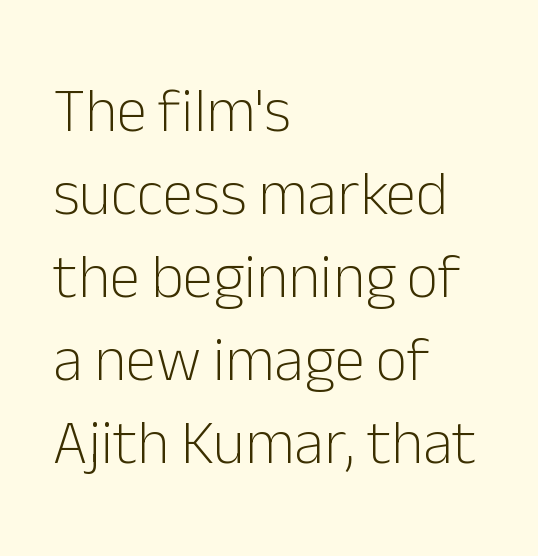
The image shows 62 px light sans-serif type, upright; set left-aligned, normal line spacing (1.34x), normal letter spacing, not underlined; low stroke contrast and a medium x-height.
